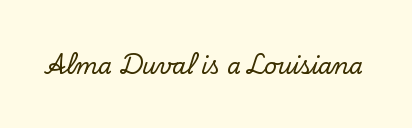
The image shows 22 px text type; set normal letter spacing, not underlined.
